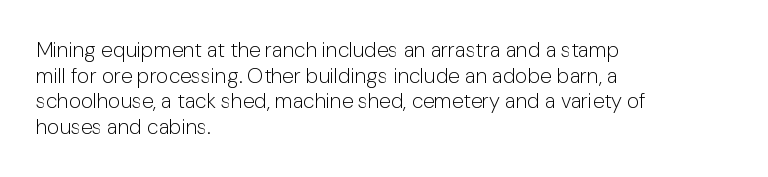
The image shows 21 px text type, upright; set left-aligned, line spacing 1.22x, normal letter spacing, not underlined.
